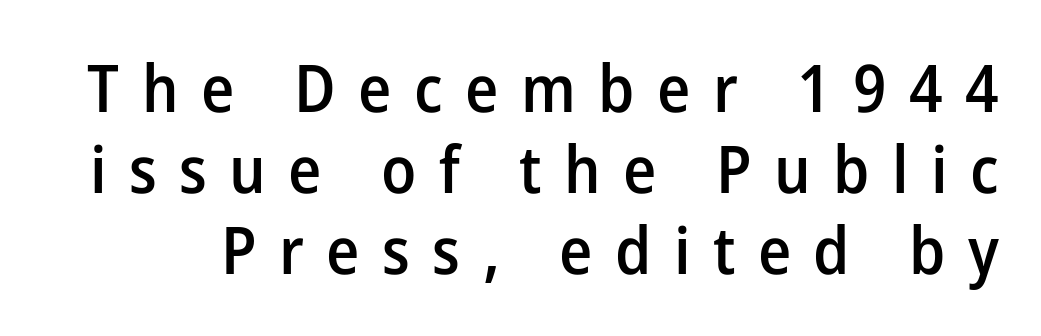
{"serif": "no", "italic": "no", "bold": "semi", "weight": "semibold", "width": "normal", "stroke_contrast": "low", "x_height": "medium", "monospaced": "no", "underline": "no", "line_spacing_ratio": 1.23, "letter_spacing": "wide", "letter_spacing_em": 0.34, "glyph_px": 66}
